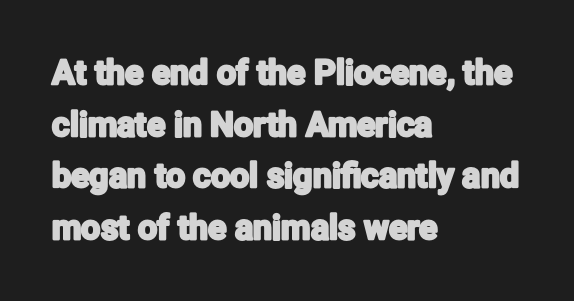
Q: Is the text italic (slanted)? A: No, it is upright.
Q: Is the typeface a serif or a sans-serif typeface? A: Sans-serif.
Q: Is the text underlined? A: No.
Q: How is the paragraph aligned? A: Left-aligned.
Q: Is the spacing between letters normal or unusually wide? A: Normal.
Q: Is the spacing between lines tight, normal or loose? A: Normal.
Q: Width (condensed, normal, or wide)? A: Condensed.
Q: Stroke contrast? A: Low.
Q: x-height? A: Medium.
Q: Monospaced? A: No.
